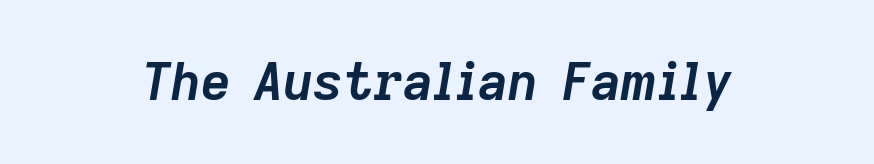
Q: Is the text bold? A: Yes.
Q: Is the text italic (slanted)? A: Yes, it leans right by about 9 degrees.
Q: Is the text underlined? A: No.
Q: Is the spacing between letters normal or unusually wide? A: Normal.
Q: Width (condensed, normal, or wide)? A: Normal.
Q: Stroke contrast? A: Low.
Q: x-height? A: Medium.
Q: Monospaced? A: No.
